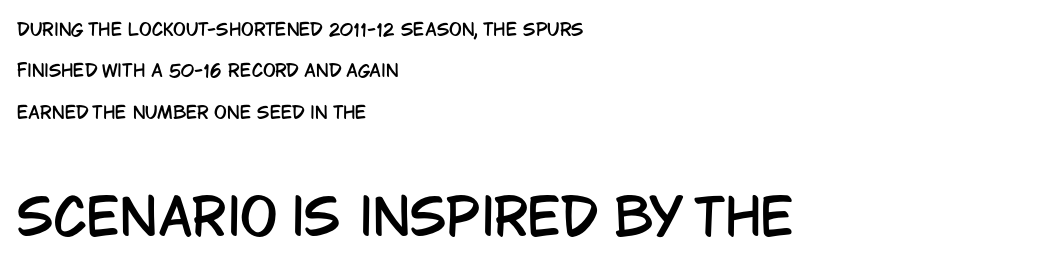
Q: Is the text italic (slanted)? A: No, it is upright.
Q: Is the typeface a serif or a sans-serif typeface? A: Sans-serif.
Q: Is the text underlined? A: No.
Q: How is the paragraph aligned? A: Left-aligned.
Q: Is the spacing between letters normal or unusually wide? A: Normal.
Q: Is the spacing between lines tight, normal or loose? A: Loose.
Q: Which block of text is set in a larger size, the first (top) or the second (bottom)? A: The second (bottom) one.
Q: Width (condensed, normal, or wide)? A: Condensed.
Q: Stroke contrast? A: Low.
Q: x-height? A: Large.
Q: Monospaced? A: No.
